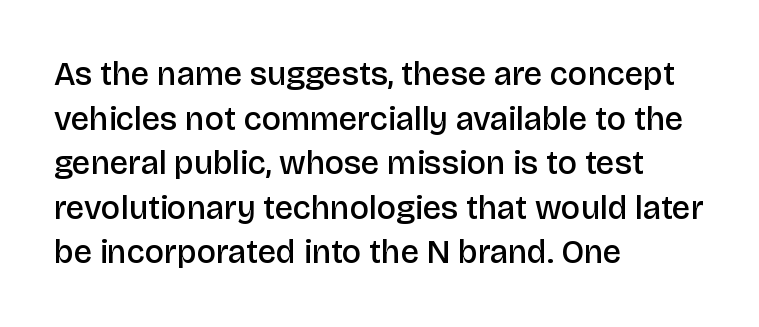
You could not count columns in this text — the font is proportionally spaced. Honestly, the letter spacing is just normal — you wouldn't notice it. Classification — sans serif. Normally led — the rows are evenly, conventionally spaced.
